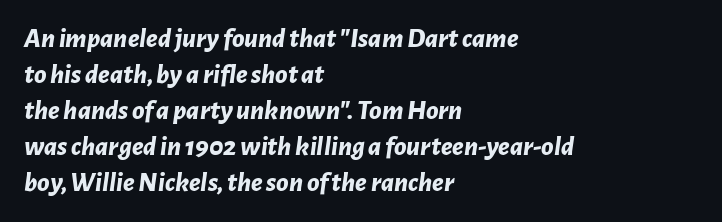
{"italic": "yes", "lean": "right", "slant_degrees": 7, "bold": "yes", "weight": "bold", "width": "normal", "stroke_contrast": "low", "x_height": "medium", "monospaced": "no", "underline": "no", "align": "left", "line_spacing": "normal", "line_spacing_ratio": 1.29, "letter_spacing": "normal", "letter_spacing_em": 0.0, "glyph_px": 28}
